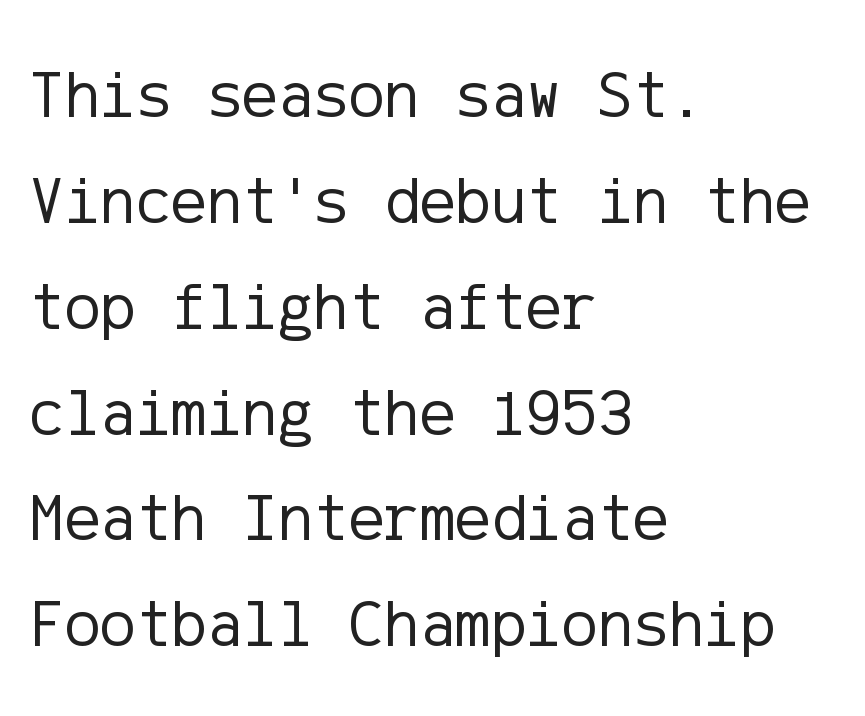
Q: Is the text bold? A: No.
Q: Is the text italic (slanted)? A: No, it is upright.
Q: Is the typeface a serif or a sans-serif typeface? A: Sans-serif.
Q: Is the text underlined? A: No.
Q: How is the paragraph aligned? A: Left-aligned.
Q: Is the spacing between letters normal or unusually wide? A: Normal.
Q: Is the spacing between lines tight, normal or loose? A: Normal.
Q: Width (condensed, normal, or wide)? A: Normal.
Q: Stroke contrast? A: Low.
Q: x-height? A: Medium.
